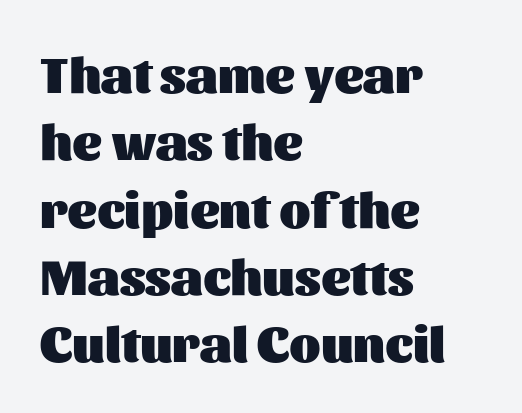
Q: Is the text bold? A: Yes.
Q: Is the text italic (slanted)? A: No, it is upright.
Q: Is the typeface a serif or a sans-serif typeface? A: Sans-serif.
Q: Is the text underlined? A: No.
Q: How is the paragraph aligned? A: Left-aligned.
Q: Is the spacing between letters normal or unusually wide? A: Normal.
Q: Is the spacing between lines tight, normal or loose? A: Normal.
Q: Width (condensed, normal, or wide)? A: Normal.
Q: Stroke contrast? A: Medium.
Q: x-height? A: Medium.
Q: Monospaced? A: No.
